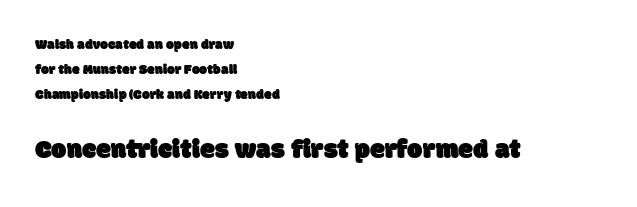
Q: Is the text underlined? A: No.
Q: How is the paragraph aligned? A: Left-aligned.
Q: Is the spacing between letters normal or unusually wide? A: Normal.
Q: Which block of text is set in a larger size, the first (top) or the second (bottom)? A: The second (bottom) one.
